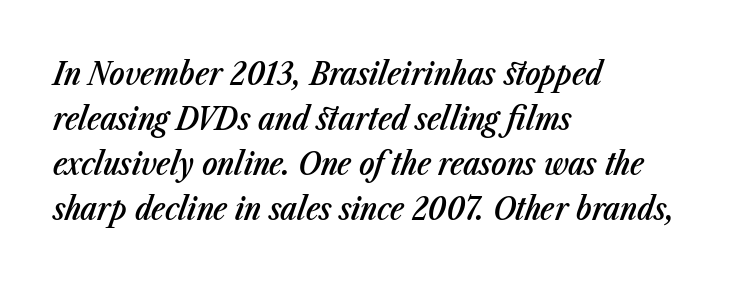
Q: Is the text bold? A: Semi-bold.
Q: Is the text italic (slanted)? A: Yes, it leans right by about 23 degrees.
Q: Is the text underlined? A: No.
Q: How is the paragraph aligned? A: Left-aligned.
Q: Is the spacing between letters normal or unusually wide? A: Normal.
Q: Is the spacing between lines tight, normal or loose? A: Normal.
Q: Width (condensed, normal, or wide)? A: Condensed.
Q: Stroke contrast? A: Low.
Q: x-height? A: Medium.
Q: Monospaced? A: No.
